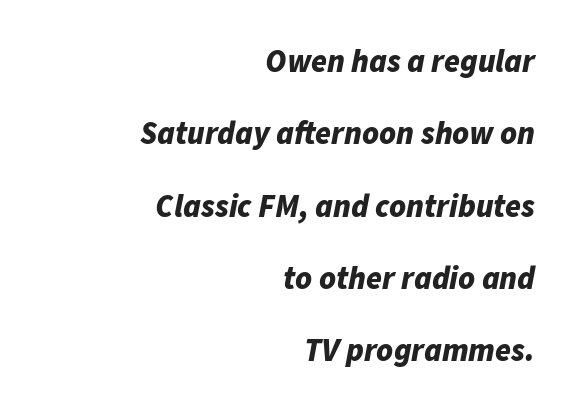
The image shows 32 px bold type, italic (leaning right); set right-aligned, loose line spacing (2.26x), normal letter spacing, not underlined; low stroke contrast and a medium x-height.
